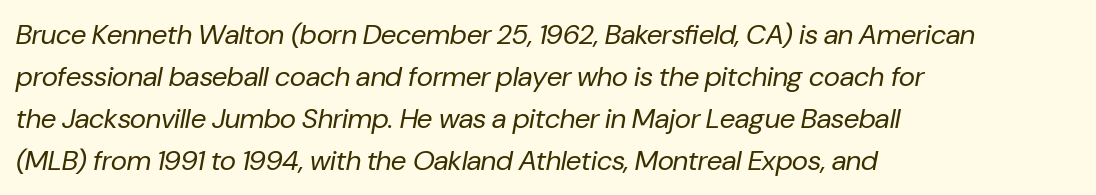
Q: Is the text bold? A: No.
Q: Is the text italic (slanted)? A: Yes, it leans right by about 10 degrees.
Q: Is the text underlined? A: No.
Q: How is the paragraph aligned? A: Left-aligned.
Q: Is the spacing between letters normal or unusually wide? A: Normal.
Q: Is the spacing between lines tight, normal or loose? A: Normal.
Q: Width (condensed, normal, or wide)? A: Normal.
Q: Stroke contrast? A: Low.
Q: x-height? A: Medium.
Q: Monospaced? A: No.
